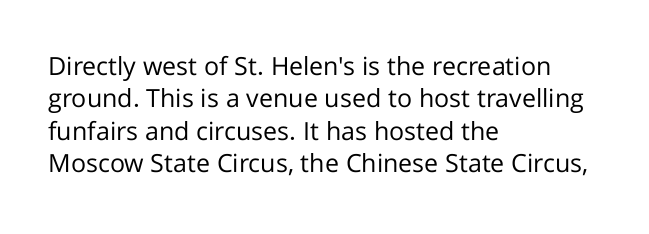
The words here are not underlined. Whoever set this chose a conventional vertical rhythm. Honestly, the letter spacing is just normal — you wouldn't notice it. Tall strokes in this sample are plumb rather than angled. Compared with a centered layout, this one pins lines to the left instead. The weight tops out at a normal text grade.
